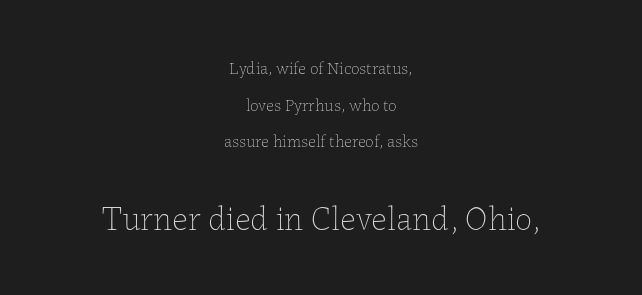
Type size steps up from the first block to the second. Italic? Not at all — the glyphs are vertical. Rows of type keep a wide berth in the vertical direction. A bare baseline throughout the passage. Between one letter and the next there's only the usual sliver of space.
